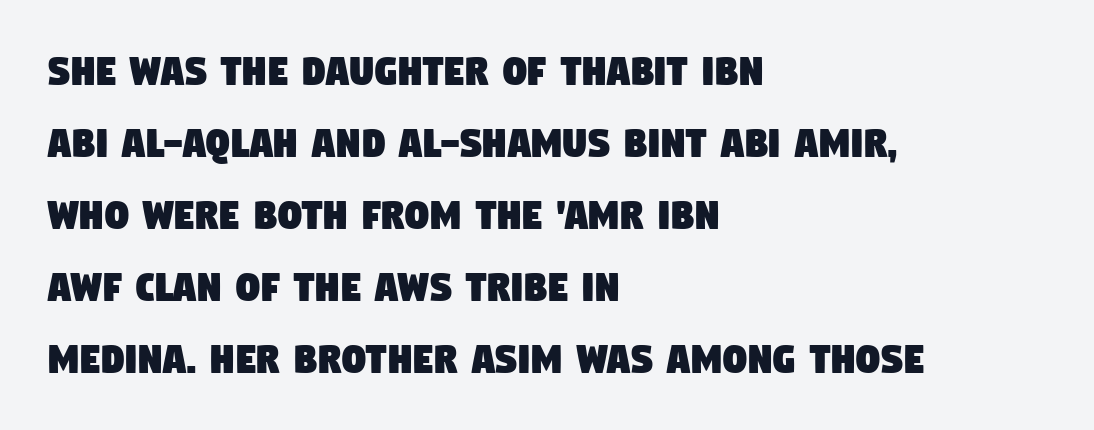
Line spacing here is normal. Clear beneath every line of the passage. The passage shown has conventional tracking throughout. Proportional: the letters do not fall into vertical columns. Short and long lines alike share a common starting point at left.
